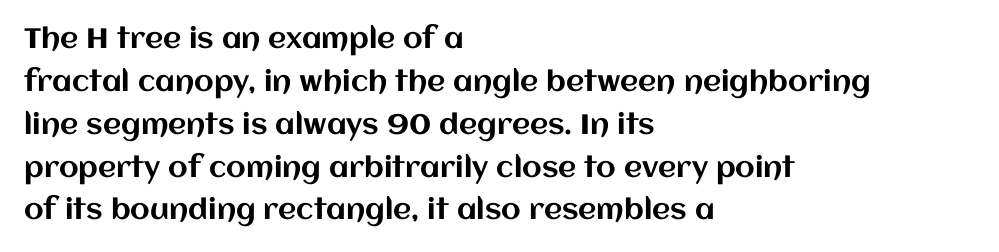
{"italic": "no", "width": "normal", "stroke_contrast": "medium", "x_height": "large", "monospaced": "no", "underline": "no", "align": "left", "line_spacing": "normal", "line_spacing_ratio": 1.53, "letter_spacing": "normal", "letter_spacing_em": 0.0, "glyph_px": 28}
